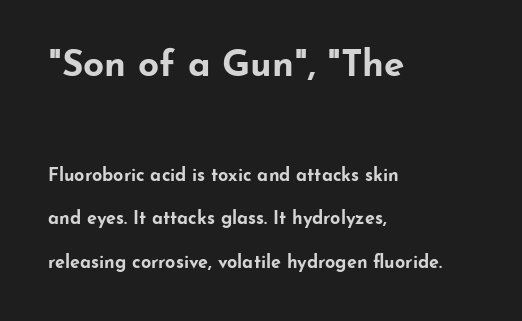
Q: Is the text bold? A: Yes.
Q: Is the text italic (slanted)? A: No, it is upright.
Q: Is the typeface a serif or a sans-serif typeface? A: Sans-serif.
Q: Is the text underlined? A: No.
Q: How is the paragraph aligned? A: Left-aligned.
Q: Is the spacing between letters normal or unusually wide? A: Normal.
Q: Is the spacing between lines tight, normal or loose? A: Loose.
Q: Which block of text is set in a larger size, the first (top) or the second (bottom)? A: The first (top) one.
Q: Width (condensed, normal, or wide)? A: Wide.
Q: Stroke contrast? A: Low.
Q: x-height? A: Small.
Q: Monospaced? A: No.
